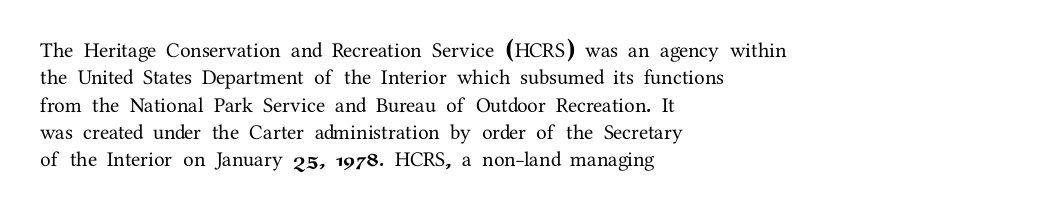
{"italic": "no", "underline": "no", "align": "left", "line_spacing": "normal", "line_spacing_ratio": 1.3, "letter_spacing": "normal", "letter_spacing_em": 0.0, "glyph_px": 21}
